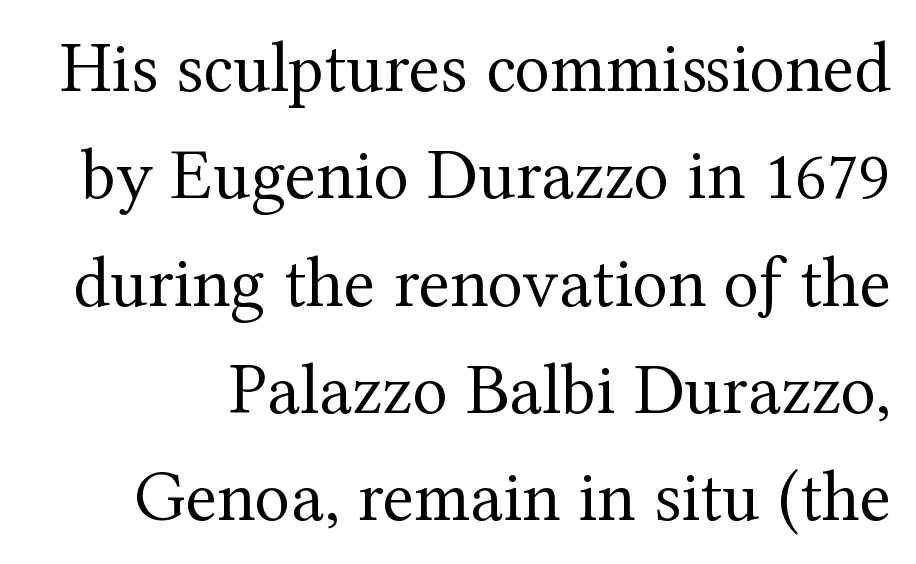
Anything drawn beneath the words? Only blank space. This sample uses an upright cut, with every glyph sitting square on the baseline. Look at the bottom of the vertical strokes: they flare into serifs here. The rendering keeps characters at their native spacing.
